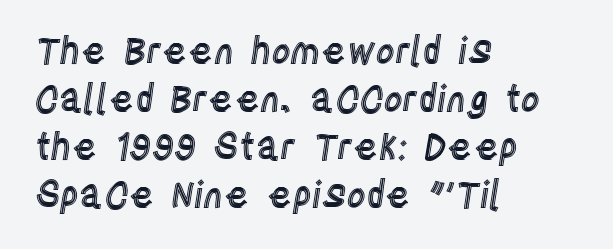
The rag falls on the right side of this text block. Tracking here is standard; glyphs follow each other at the usual distance. Honestly, the row spacing looks completely unremarkable.
